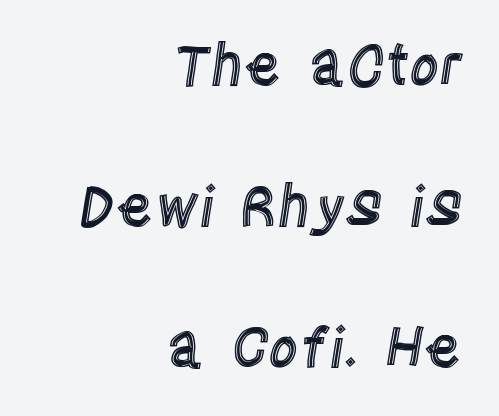
Widely set lines give the paragraph a tall, airy silhouette. Caption: standard tracking, unaltered. The area under the type is left untouched. Line endings align vertically; line beginnings do not. Proportional: the letters do not fall into vertical columns.
